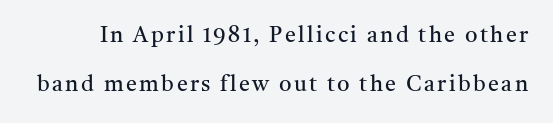
{"italic": "no", "bold": "no", "underline": "no", "line_spacing": "loose", "line_spacing_ratio": 2.23, "glyph_px": 22}
